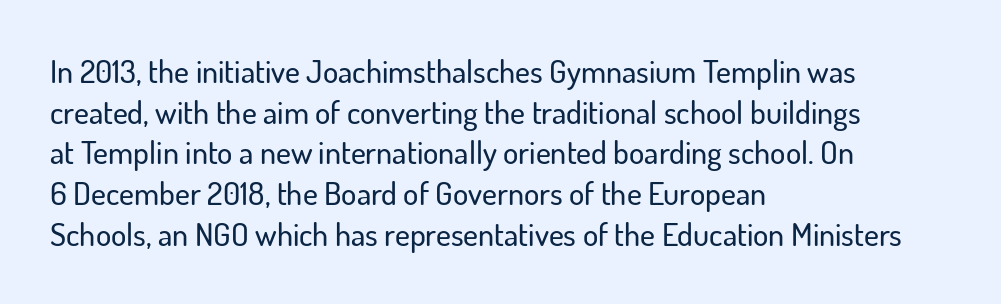
{"serif": "no", "italic": "no", "width": "normal", "stroke_contrast": "low", "x_height": "small", "monospaced": "no", "underline": "no", "align": "left", "line_spacing": "normal", "line_spacing_ratio": 1.27, "letter_spacing": "normal", "letter_spacing_em": 0.0, "glyph_px": 32}
